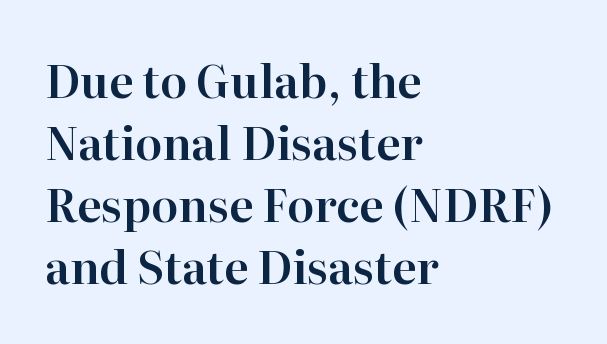
{"serif": "yes", "italic": "no", "width": "normal", "stroke_contrast": "high", "x_height": "medium", "monospaced": "no", "underline": "no", "align": "left", "line_spacing": "normal", "line_spacing_ratio": 1.38, "letter_spacing": "normal", "letter_spacing_em": 0.0, "glyph_px": 45}
